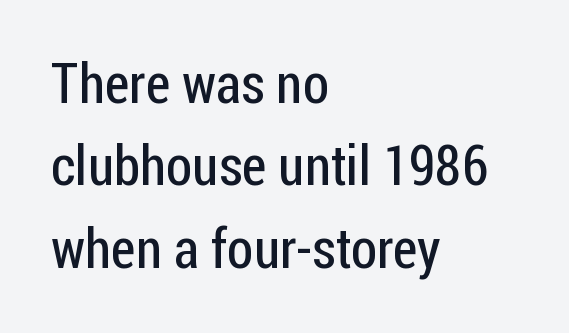
{"serif": "no", "italic": "no", "bold": "no", "weight": "regular", "width": "condensed", "stroke_contrast": "low", "x_height": "medium", "monospaced": "no", "underline": "no", "align": "left", "line_spacing": "normal", "line_spacing_ratio": 1.47, "letter_spacing": "normal", "letter_spacing_em": 0.0, "glyph_px": 56}
